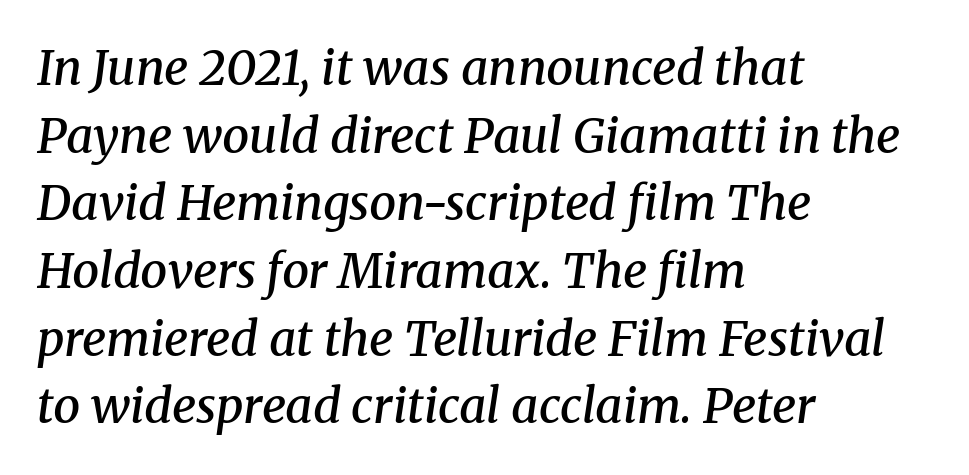
The image shows 48 px semibold serif type, italic (leaning right); set left-aligned, normal line spacing (1.41x), normal letter spacing, not underlined; medium stroke contrast and a medium x-height.
